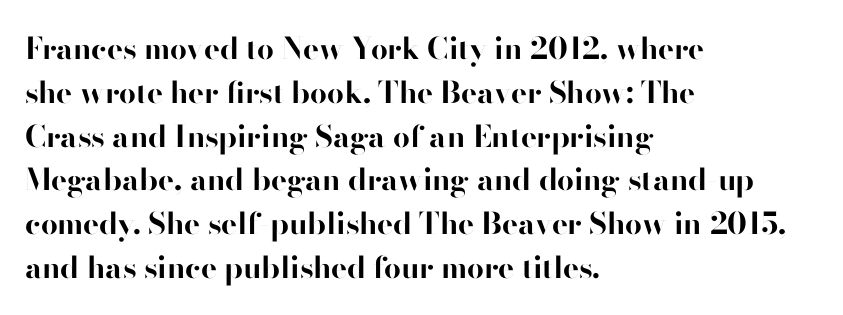
Where is the straight margin? On the left. Strokes here are thick enough to call this a true bold. Is there any slant? The stems are plumb. The baseline area is clear.
